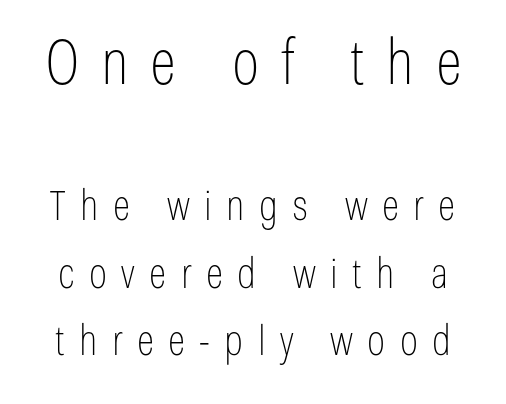
Q: Is the text bold? A: No.
Q: Is the text italic (slanted)? A: No, it is upright.
Q: Is the typeface a serif or a sans-serif typeface? A: Sans-serif.
Q: Is the text underlined? A: No.
Q: Is the spacing between letters normal or unusually wide? A: Unusually wide.
Q: Is the spacing between lines tight, normal or loose? A: Normal.
Q: Which block of text is set in a larger size, the first (top) or the second (bottom)? A: The first (top) one.
Q: Width (condensed, normal, or wide)? A: Condensed.
Q: Stroke contrast? A: Low.
Q: x-height? A: Medium.
Q: Monospaced? A: No.
